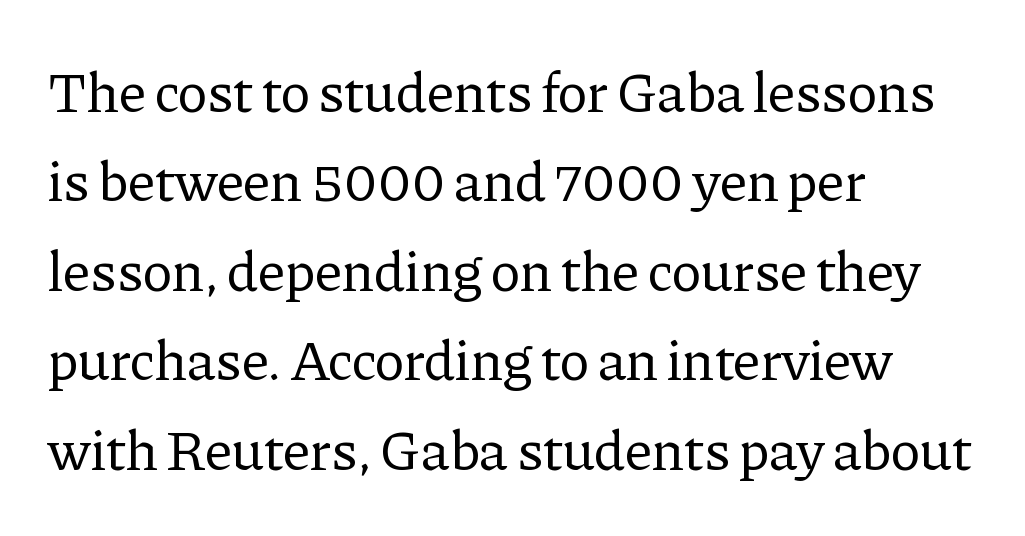
Rendered with straight, roman letterforms. Unbolded letterforms with no extra heft. If you measured baseline to baseline, you'd find a middling distance. Looks like regular typesetting: each glyph gets only the width it needs. The zone under the glyphs is completely vacant. Default kerning and tracking; the words read as compact shapes.
